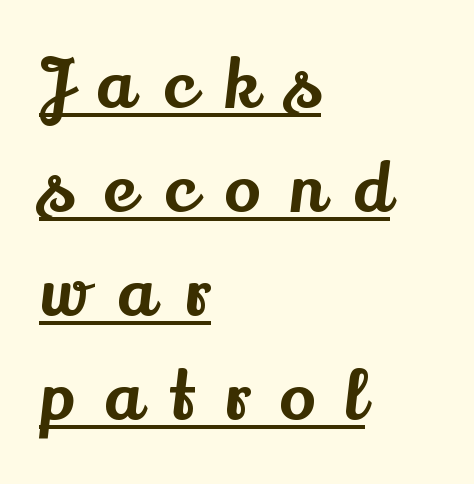
{"serif": "yes", "width": "normal", "stroke_contrast": "medium", "x_height": "small", "monospaced": "no", "underline": "yes", "align": "left", "line_spacing": "normal", "line_spacing_ratio": 1.55, "letter_spacing": "wide", "letter_spacing_em": 0.44, "glyph_px": 67}
